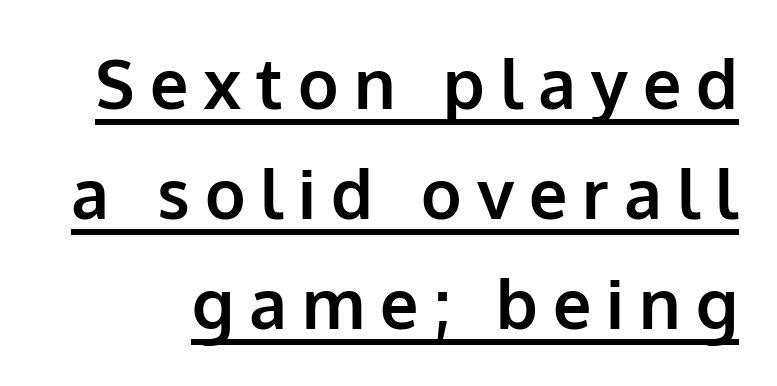
{"serif": "no", "italic": "no", "bold": "yes", "weight": "bold", "width": "normal", "stroke_contrast": "low", "x_height": "medium", "monospaced": "no", "underline": "yes", "line_spacing": "normal", "line_spacing_ratio": 1.62, "letter_spacing": "wide", "letter_spacing_em": 0.22, "glyph_px": 68}
